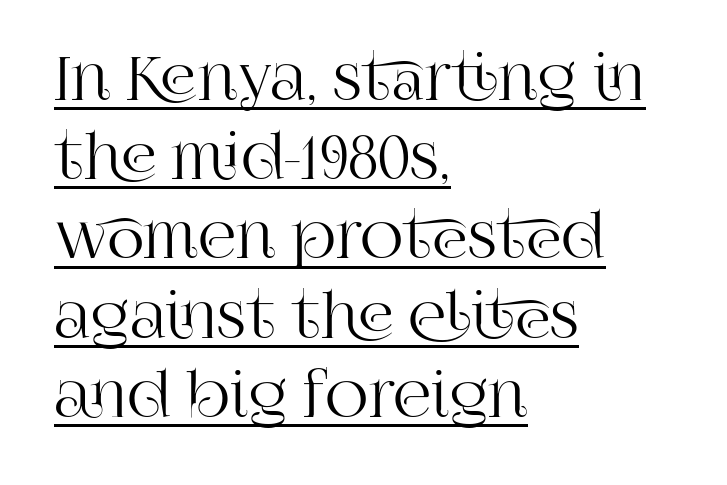
The image shows 60 px serif type, upright; set left-aligned, normal line spacing (1.32x), normal letter spacing, underlined; high stroke contrast and a large x-height.
